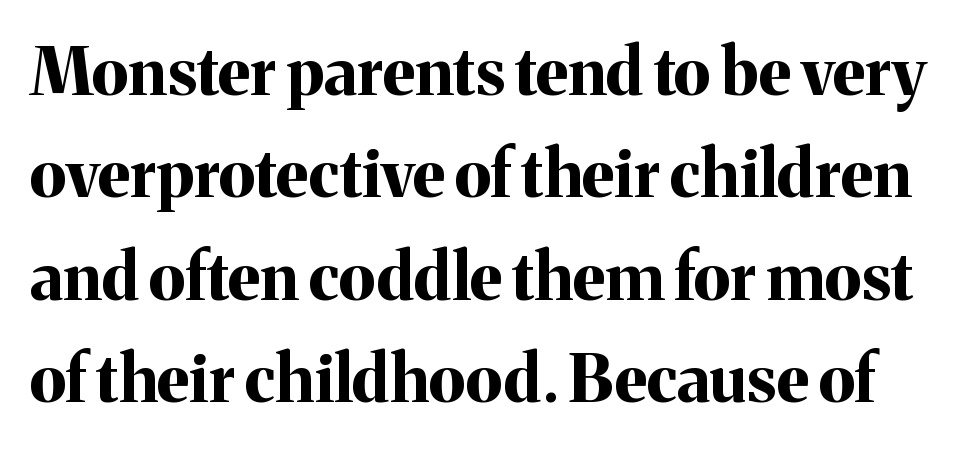
Q: Is the text bold? A: Yes.
Q: Is the text italic (slanted)? A: No, it is upright.
Q: Is the typeface a serif or a sans-serif typeface? A: Serif.
Q: Is the text underlined? A: No.
Q: Is the spacing between letters normal or unusually wide? A: Normal.
Q: Is the spacing between lines tight, normal or loose? A: Normal.
Q: Width (condensed, normal, or wide)? A: Normal.
Q: Stroke contrast? A: Medium.
Q: x-height? A: Medium.
Q: Monospaced? A: No.
